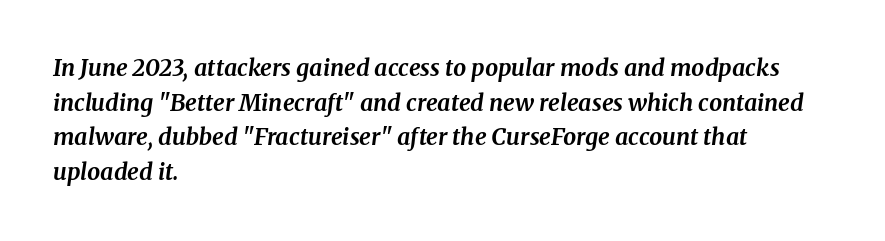
Q: Is the text bold? A: Yes.
Q: Is the text italic (slanted)? A: Yes, it leans right by about 8 degrees.
Q: Is the text underlined? A: No.
Q: How is the paragraph aligned? A: Left-aligned.
Q: Is the spacing between letters normal or unusually wide? A: Normal.
Q: Is the spacing between lines tight, normal or loose? A: Normal.
